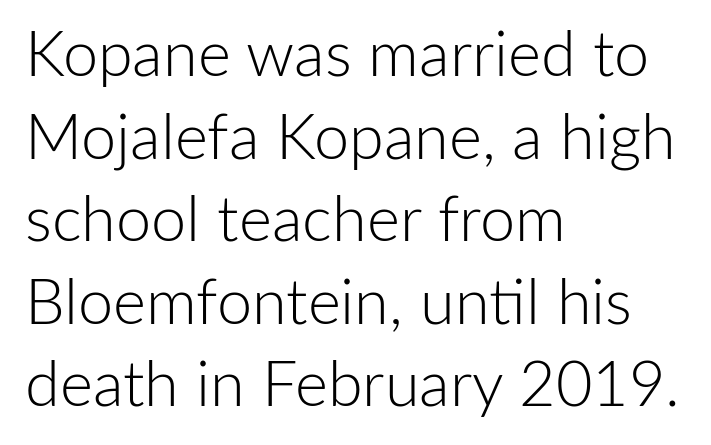
Q: Is the text bold? A: No.
Q: Is the text italic (slanted)? A: No, it is upright.
Q: Is the typeface a serif or a sans-serif typeface? A: Sans-serif.
Q: Is the text underlined? A: No.
Q: How is the paragraph aligned? A: Left-aligned.
Q: Is the spacing between letters normal or unusually wide? A: Normal.
Q: Is the spacing between lines tight, normal or loose? A: Normal.
Q: Width (condensed, normal, or wide)? A: Normal.
Q: Stroke contrast? A: Low.
Q: x-height? A: Medium.
Q: Monospaced? A: No.
